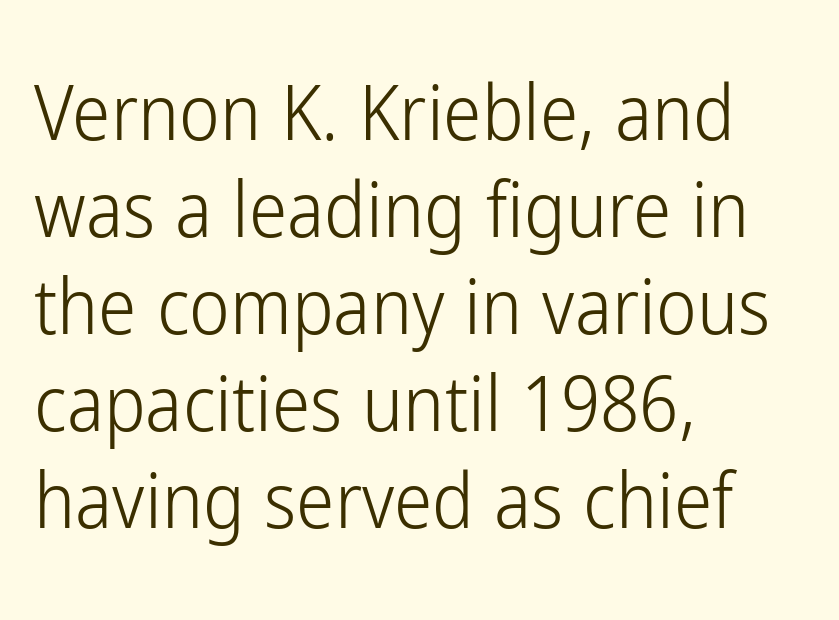
Q: Is the text bold? A: No.
Q: Is the text italic (slanted)? A: No, it is upright.
Q: Is the typeface a serif or a sans-serif typeface? A: Sans-serif.
Q: Is the text underlined? A: No.
Q: How is the paragraph aligned? A: Left-aligned.
Q: Is the spacing between letters normal or unusually wide? A: Normal.
Q: Is the spacing between lines tight, normal or loose? A: Normal.
Q: Width (condensed, normal, or wide)? A: Condensed.
Q: Stroke contrast? A: Low.
Q: x-height? A: Medium.
Q: Monospaced? A: No.
